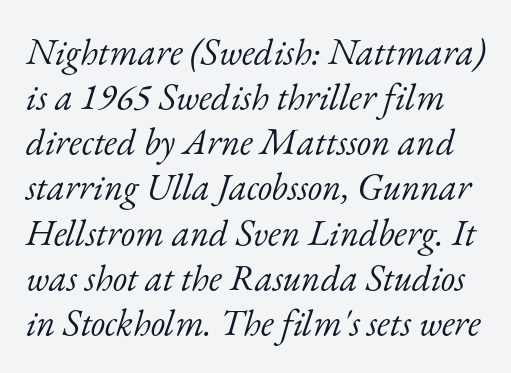
The image shows 37 px light serif type, italic (leaning right); set line spacing 1.22x, normal letter spacing, not underlined; low stroke contrast and a small x-height.
